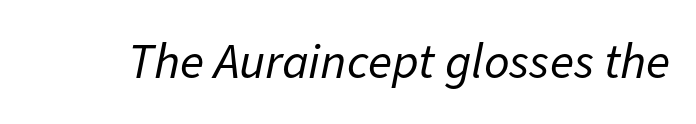
Q: Is the text bold? A: No.
Q: Is the text italic (slanted)? A: Yes, it leans right by about 11 degrees.
Q: Is the text underlined? A: No.
Q: Is the spacing between letters normal or unusually wide? A: Normal.
Q: Width (condensed, normal, or wide)? A: Normal.
Q: Stroke contrast? A: Low.
Q: x-height? A: Medium.
Q: Monospaced? A: No.
